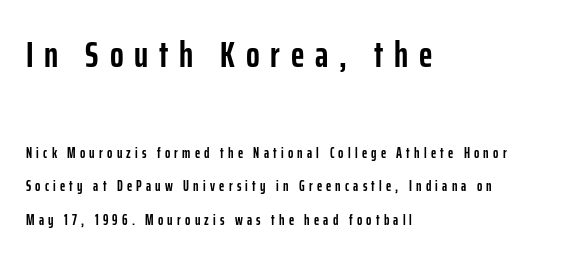
{"serif": "no", "italic": "no", "bold": "yes", "weight": "semibold", "width": "condensed", "stroke_contrast": "low", "x_height": "medium", "monospaced": "no", "underline": "no", "align": "left", "line_spacing": "loose", "line_spacing_ratio": 2.41, "letter_spacing": "wide", "letter_spacing_em": 0.3, "larger_block": "first", "size_ratio": 2.57, "glyph_px": 36}
